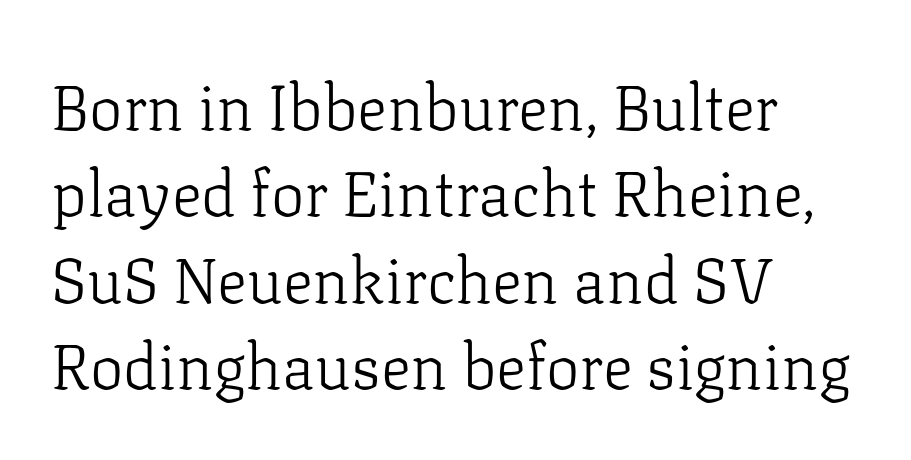
Evenly set lines give the paragraph a standard silhouette. The rendering keeps characters at their native spacing. These lines are rendered in a variable-pitch font. No letter is thick-stroked: the sample isn't bold. Type style note: has serifs. Decoration check: the copy has no underline.
